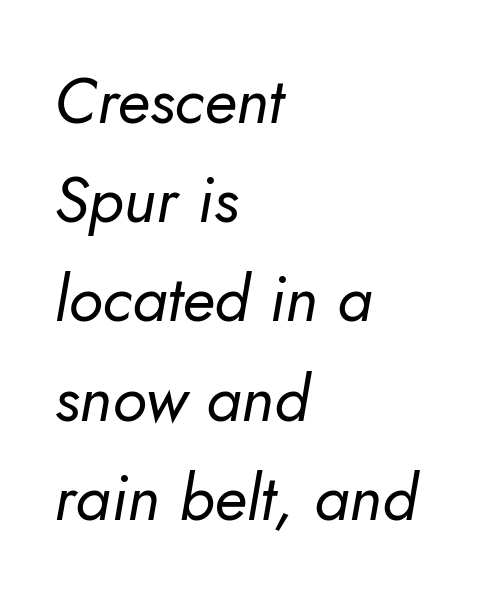
{"italic": "yes", "lean": "right", "slant_degrees": 10, "bold": "no", "weight": "regular", "width": "normal", "stroke_contrast": "low", "x_height": "small", "monospaced": "no", "underline": "no", "align": "left", "line_spacing": "normal", "line_spacing_ratio": 1.55, "letter_spacing": "normal", "letter_spacing_em": 0.0, "glyph_px": 64}
